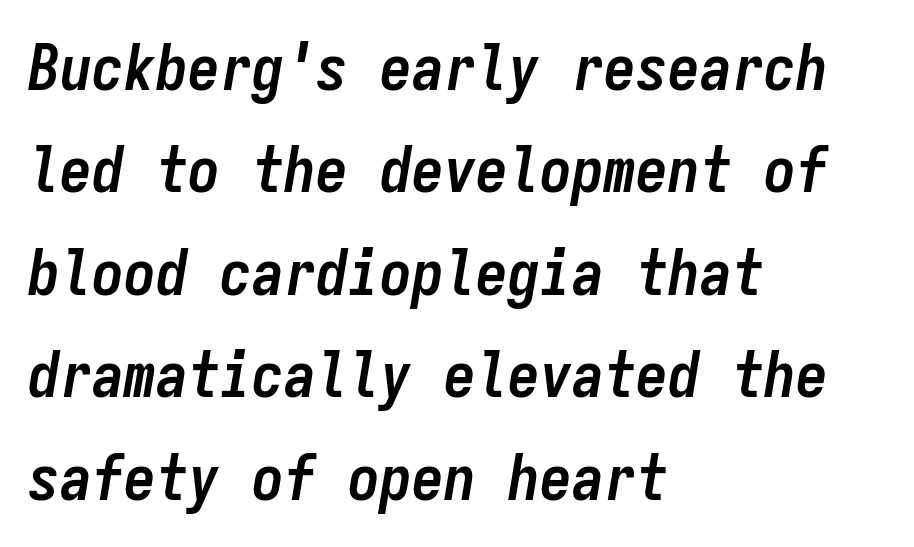
{"italic": "yes", "lean": "right", "slant_degrees": 9, "bold": "yes", "weight": "semibold", "width": "condensed", "stroke_contrast": "low", "x_height": "medium", "monospaced": "yes", "underline": "no", "align": "left", "line_spacing": "normal", "line_spacing_ratio": 1.6, "letter_spacing": "normal", "letter_spacing_em": 0.0, "glyph_px": 64}
